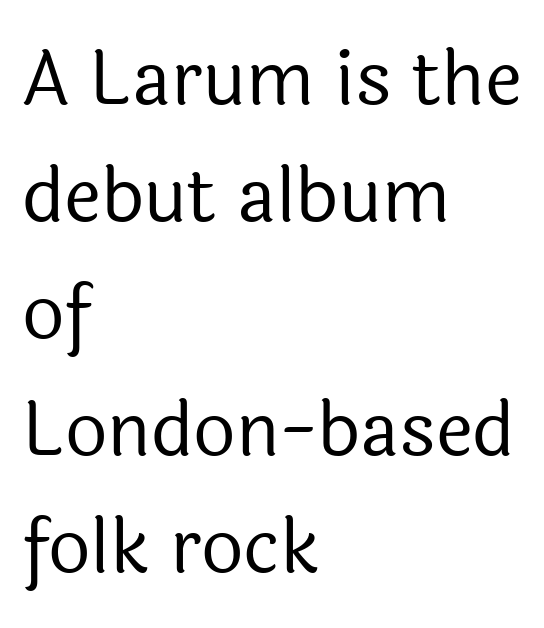
{"serif": "no", "italic": "no", "bold": "no", "weight": "regular", "width": "normal", "x_height": "medium", "monospaced": "no", "underline": "no", "align": "left", "line_spacing": "normal", "line_spacing_ratio": 1.58, "letter_spacing": "normal", "letter_spacing_em": 0.0, "glyph_px": 74}
